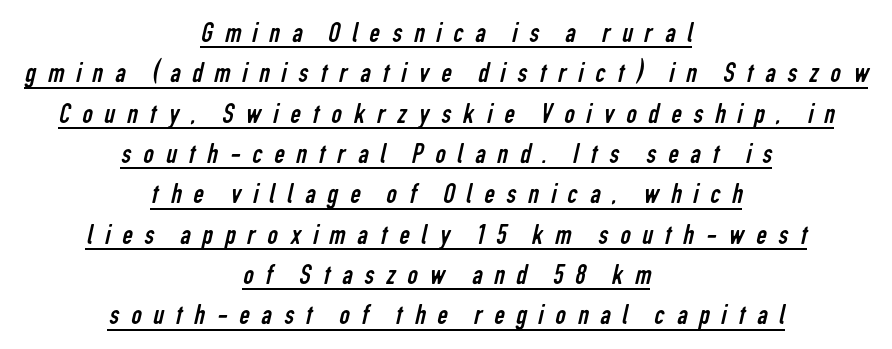
Q: Is the text bold? A: No.
Q: Is the typeface a serif or a sans-serif typeface? A: Sans-serif.
Q: Is the text underlined? A: Yes.
Q: How is the paragraph aligned? A: Centered.
Q: Is the spacing between letters normal or unusually wide? A: Unusually wide.
Q: Is the spacing between lines tight, normal or loose? A: Normal.
Q: Width (condensed, normal, or wide)? A: Condensed.
Q: Stroke contrast? A: Low.
Q: x-height? A: Medium.
Q: Monospaced? A: No.
